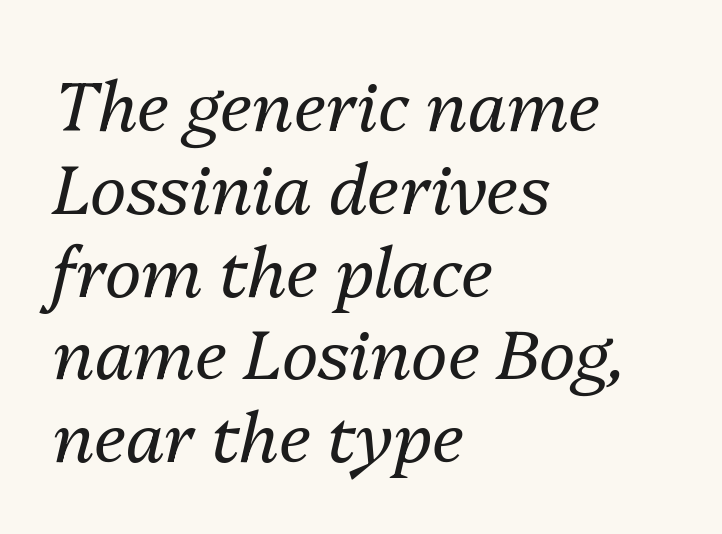
The image shows 69 px regular-weight type, italic (leaning right); set left-aligned, line spacing 1.2x, normal letter spacing, not underlined; medium stroke contrast and a medium x-height.
